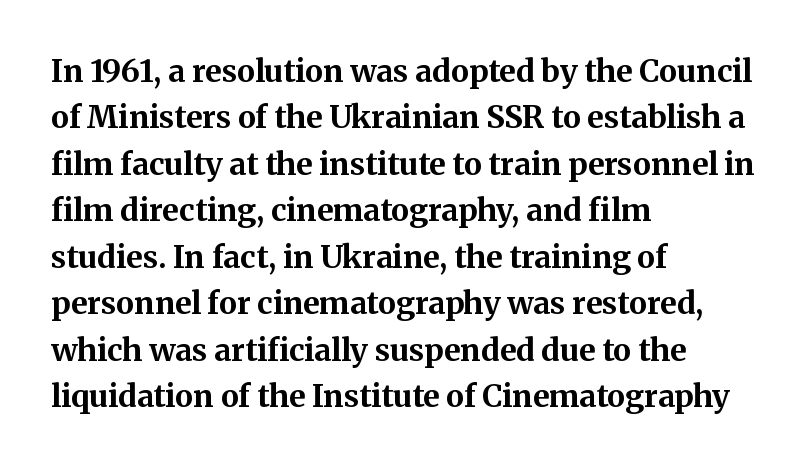
Q: Is the text bold? A: Yes.
Q: Is the text italic (slanted)? A: No, it is upright.
Q: Is the typeface a serif or a sans-serif typeface? A: Serif.
Q: Is the text underlined? A: No.
Q: How is the paragraph aligned? A: Left-aligned.
Q: Is the spacing between letters normal or unusually wide? A: Normal.
Q: Is the spacing between lines tight, normal or loose? A: Normal.
Q: Width (condensed, normal, or wide)? A: Normal.
Q: Stroke contrast? A: Medium.
Q: x-height? A: Medium.
Q: Monospaced? A: No.
